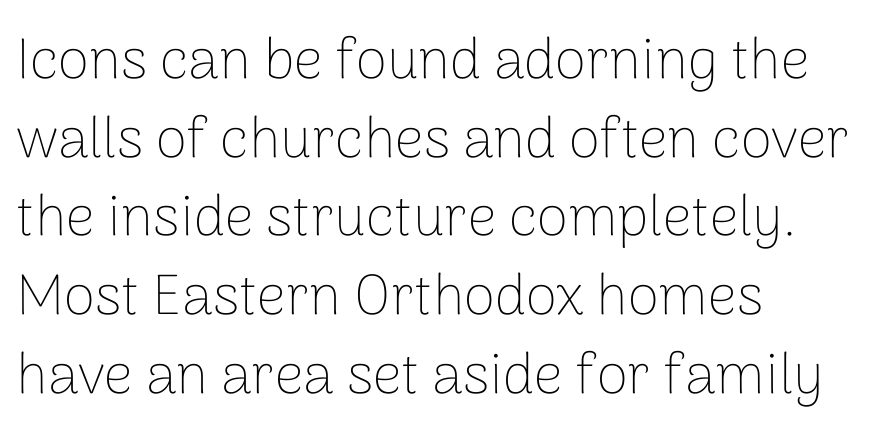
Q: Is the text bold? A: No.
Q: Is the text italic (slanted)? A: No, it is upright.
Q: Is the typeface a serif or a sans-serif typeface? A: Sans-serif.
Q: Is the text underlined? A: No.
Q: How is the paragraph aligned? A: Left-aligned.
Q: Is the spacing between letters normal or unusually wide? A: Normal.
Q: Is the spacing between lines tight, normal or loose? A: Normal.
Q: Width (condensed, normal, or wide)? A: Normal.
Q: Stroke contrast? A: Low.
Q: x-height? A: Medium.
Q: Monospaced? A: No.
